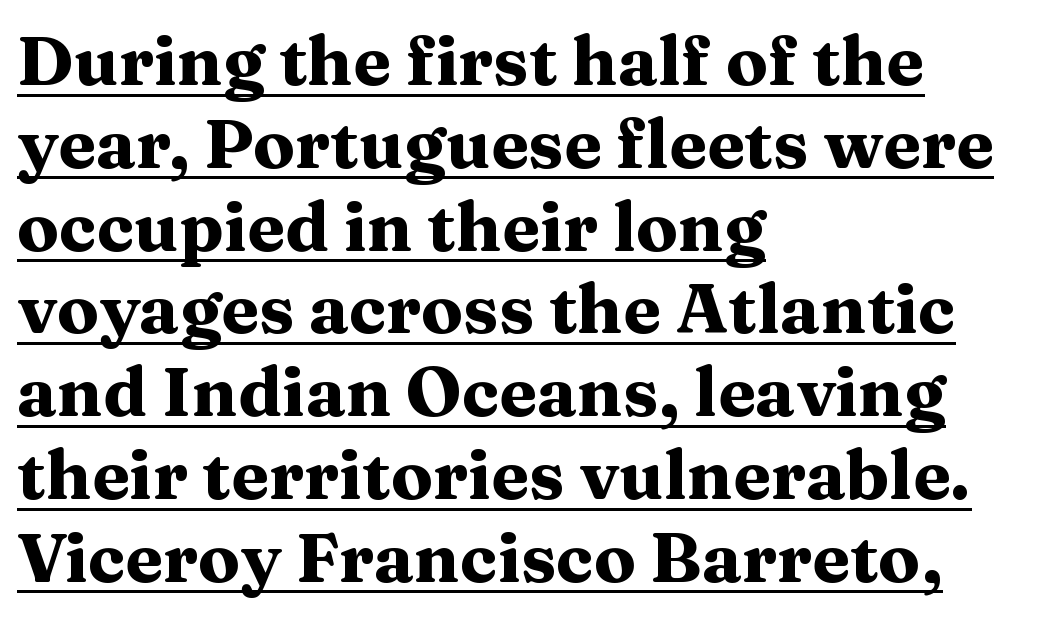
{"serif": "yes", "italic": "no", "bold": "yes", "weight": "heavy", "width": "wide", "stroke_contrast": "medium", "x_height": "medium", "monospaced": "no", "underline": "yes", "align": "left", "line_spacing_ratio": 1.2, "letter_spacing": "normal", "letter_spacing_em": 0.0, "glyph_px": 69}
